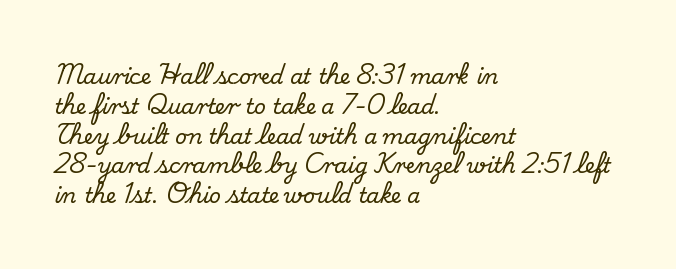
{"underline": "no", "align": "left", "line_spacing": "normal", "line_spacing_ratio": 1.42, "letter_spacing": "normal", "letter_spacing_em": 0.0, "glyph_px": 21}
